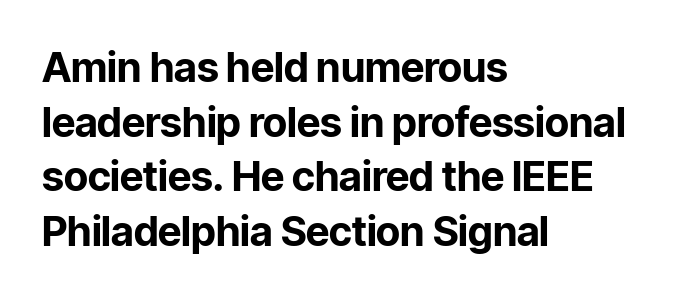
The image shows 41 px bold sans-serif type, upright; set left-aligned, normal line spacing (1.33x), normal letter spacing, not underlined; low stroke contrast and a medium x-height.
